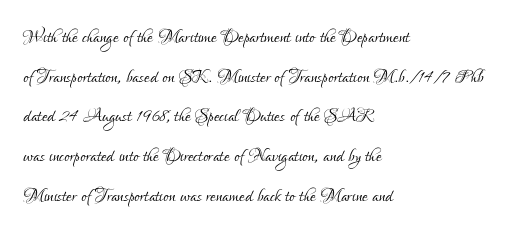
Q: Is the text bold? A: No.
Q: Is the text italic (slanted)? A: Yes.
Q: Is the text underlined? A: No.
Q: How is the paragraph aligned? A: Left-aligned.
Q: Is the spacing between letters normal or unusually wide? A: Normal.
Q: Is the spacing between lines tight, normal or loose? A: Normal.
